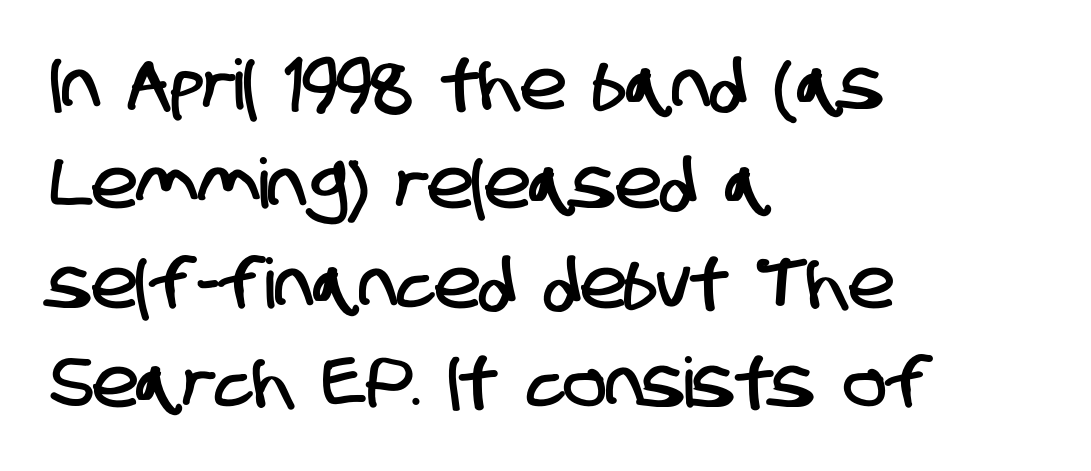
{"serif": "no", "width": "condensed", "stroke_contrast": "low", "x_height": "large", "monospaced": "no", "underline": "no", "align": "left", "line_spacing": "normal", "line_spacing_ratio": 1.44, "letter_spacing": "normal", "letter_spacing_em": 0.0, "glyph_px": 69}
